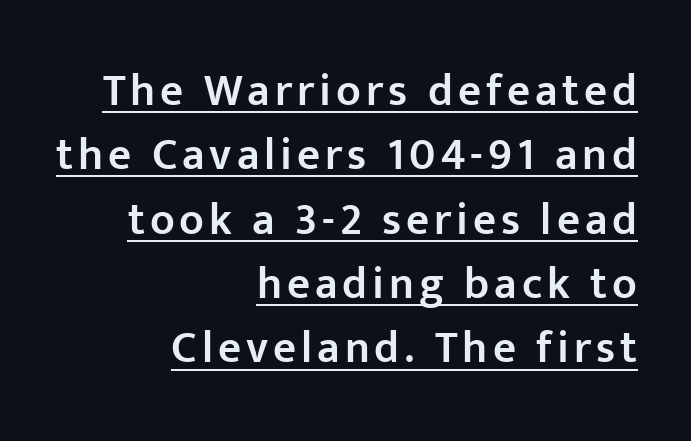
The image shows 45 px semibold sans-serif type, upright; set right-aligned, normal line spacing (1.43x), underlined; low stroke contrast and a medium x-height.
